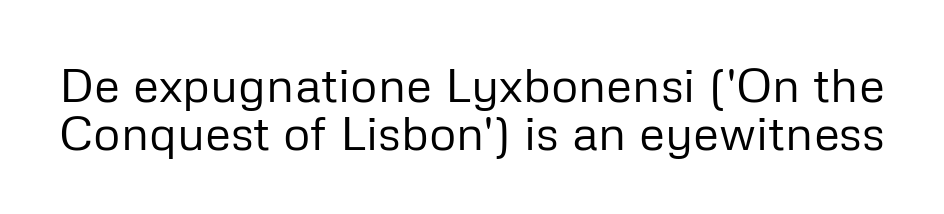
Quick note: underline off. The strokes carry an ordinary text weight at most. Whoever set this chose condensed vertical rhythm over breathing room. This rendering leaves character spacing at its baseline value. Unlike a traditional serif, this face leaves its strokes unadorned. Proportional: the letters do not fall into vertical columns.
